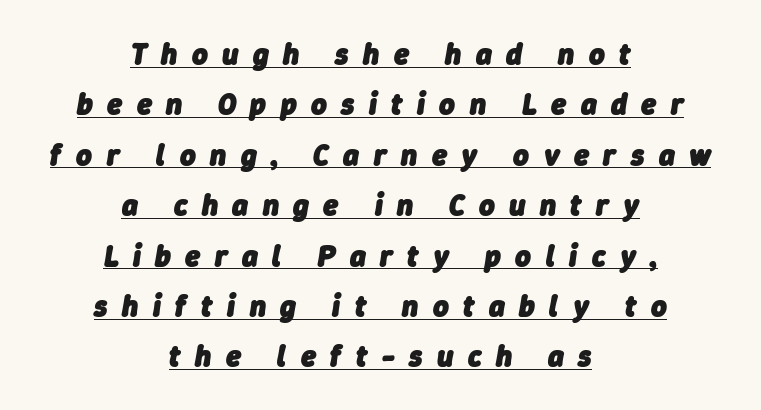
{"italic": "yes", "lean": "right", "slant_degrees": 9, "bold": "yes", "weight": "heavy", "width": "normal", "stroke_contrast": "low", "x_height": "medium", "monospaced": "no", "underline": "yes", "align": "center", "line_spacing": "normal", "line_spacing_ratio": 1.68, "letter_spacing": "wide", "letter_spacing_em": 0.48, "glyph_px": 30}
